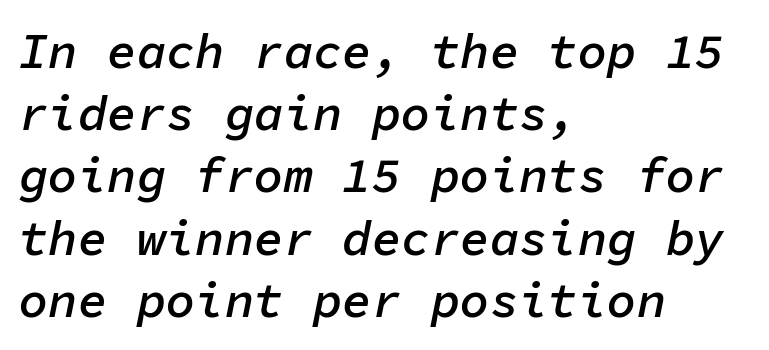
Leading matches the norm, producing a regular column. What weight is shown? A semibold, between regular and bold. Honestly, there is no underline to notice here at all. This rendering leaves character spacing at its baseline value. Italic? Definitely — the glyphs are oblique. The rag falls on the right side of this text block.
